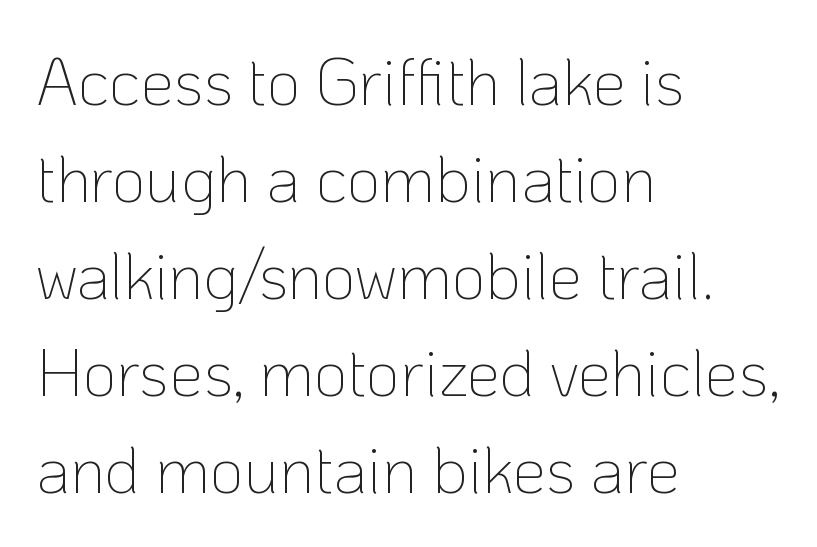
{"serif": "no", "italic": "no", "bold": "no", "weight": "thin", "width": "normal", "stroke_contrast": "low", "x_height": "medium", "monospaced": "no", "underline": "no", "align": "left", "line_spacing": "normal", "line_spacing_ratio": 1.47, "letter_spacing": "normal", "letter_spacing_em": 0.0, "glyph_px": 66}
